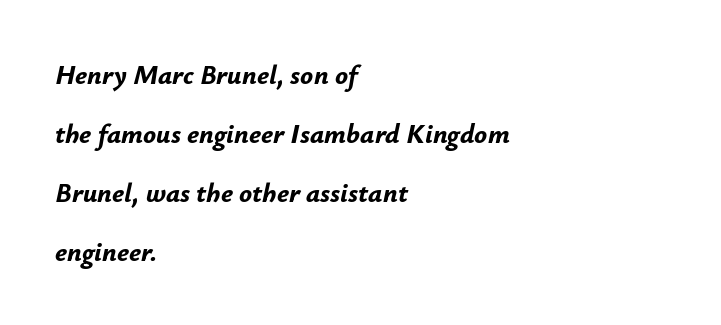
Q: Is the text bold? A: Yes.
Q: Is the text italic (slanted)? A: Yes, it leans right by about 12 degrees.
Q: Is the text underlined? A: No.
Q: How is the paragraph aligned? A: Left-aligned.
Q: Is the spacing between letters normal or unusually wide? A: Normal.
Q: Is the spacing between lines tight, normal or loose? A: Loose.
